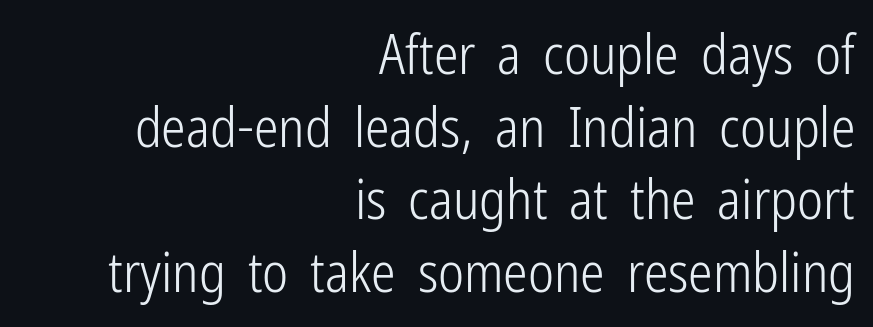
{"serif": "no", "italic": "no", "bold": "no", "weight": "light", "width": "condensed", "stroke_contrast": "low", "x_height": "medium", "monospaced": "no", "underline": "no", "align": "right", "line_spacing": "normal", "line_spacing_ratio": 1.32, "letter_spacing": "normal", "letter_spacing_em": 0.0, "glyph_px": 55}
